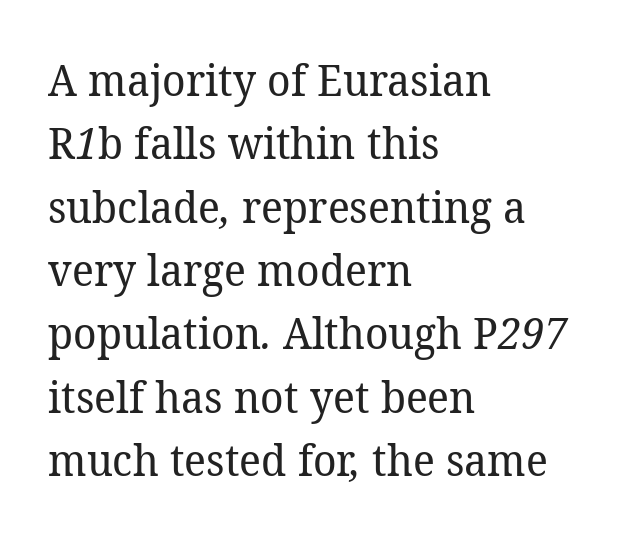
{"serif": "yes", "bold": "no", "weight": "regular", "width": "normal", "stroke_contrast": "low", "x_height": "medium", "monospaced": "no", "underline": "no", "align": "left", "line_spacing": "normal", "line_spacing_ratio": 1.44, "letter_spacing": "normal", "letter_spacing_em": 0.0, "glyph_px": 44}
